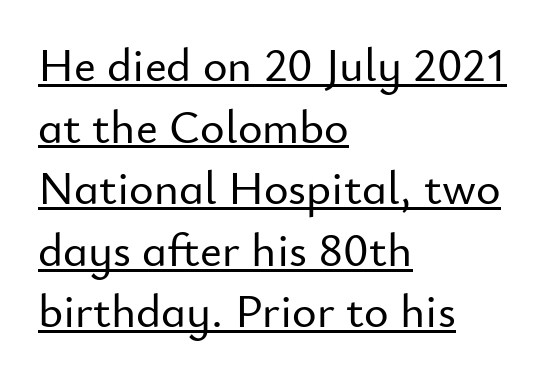
{"serif": "no", "italic": "no", "width": "normal", "stroke_contrast": "low", "x_height": "small", "monospaced": "no", "underline": "yes", "align": "left", "line_spacing": "normal", "line_spacing_ratio": 1.31, "letter_spacing": "normal", "letter_spacing_em": 0.0, "glyph_px": 47}
